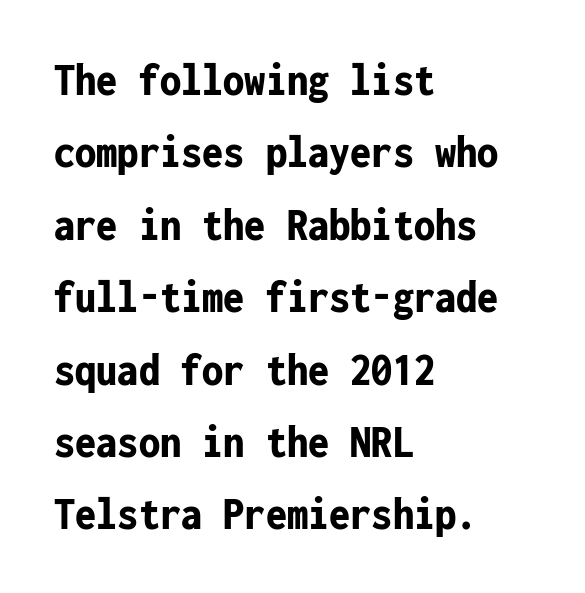
Q: Is the text bold? A: Yes.
Q: Is the text italic (slanted)? A: No, it is upright.
Q: Is the typeface a serif or a sans-serif typeface? A: Sans-serif.
Q: Is the text underlined? A: No.
Q: How is the paragraph aligned? A: Left-aligned.
Q: Is the spacing between letters normal or unusually wide? A: Normal.
Q: Is the spacing between lines tight, normal or loose? A: Normal.
Q: Width (condensed, normal, or wide)? A: Condensed.
Q: Stroke contrast? A: Low.
Q: x-height? A: Medium.
Q: Monospaced? A: Yes.
